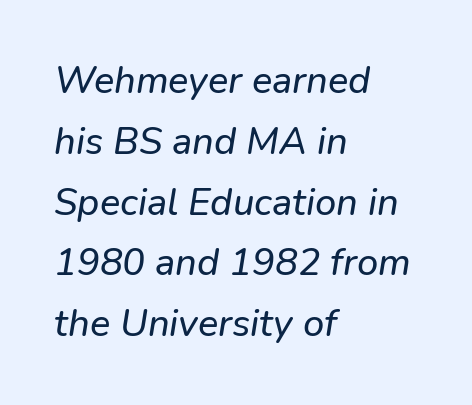
{"serif": "no", "width": "normal", "stroke_contrast": "low", "x_height": "medium", "monospaced": "no", "underline": "no", "align": "left", "line_spacing": "normal", "line_spacing_ratio": 1.6, "letter_spacing": "normal", "letter_spacing_em": 0.0, "glyph_px": 38}
